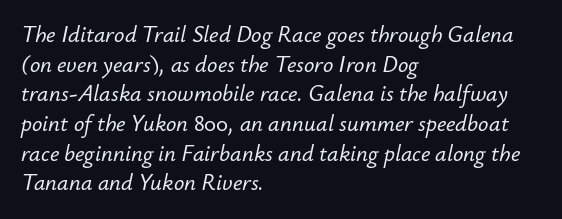
Q: Is the text italic (slanted)? A: Yes, it leans right by about 12 degrees.
Q: Is the text underlined? A: No.
Q: How is the paragraph aligned? A: Left-aligned.
Q: Is the spacing between letters normal or unusually wide? A: Normal.
Q: Is the spacing between lines tight, normal or loose? A: Normal.
